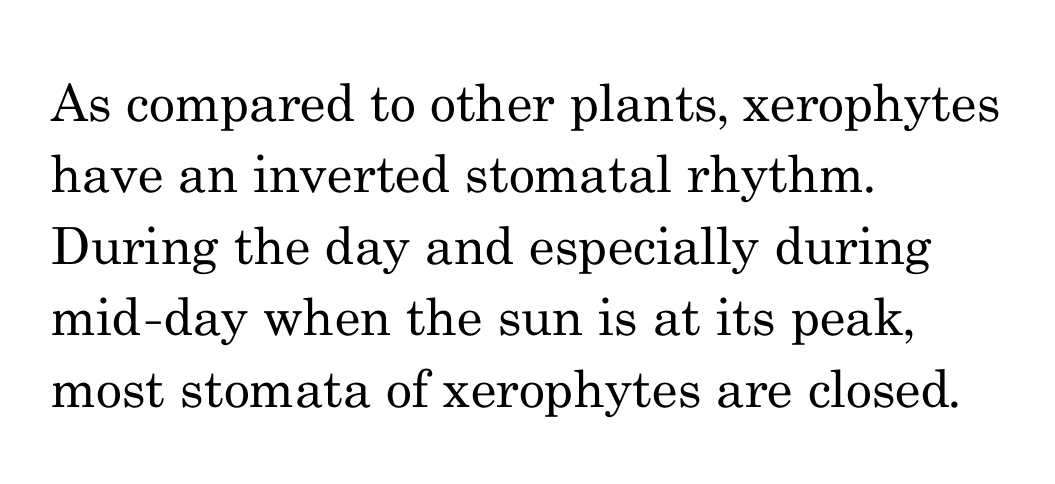
{"serif": "yes", "italic": "no", "bold": "no", "weight": "regular", "width": "normal", "stroke_contrast": "medium", "x_height": "small", "monospaced": "no", "underline": "no", "align": "left", "line_spacing": "normal", "line_spacing_ratio": 1.4, "letter_spacing": "normal", "letter_spacing_em": 0.0, "glyph_px": 51}
